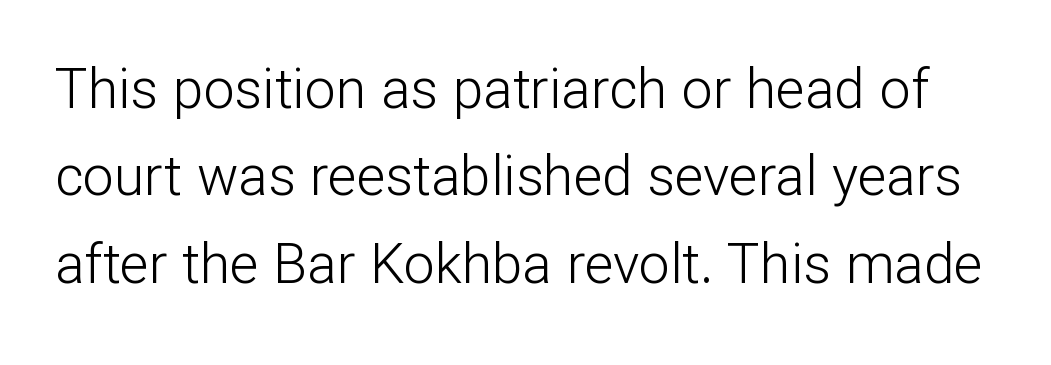
{"serif": "no", "italic": "no", "bold": "no", "weight": "light", "width": "normal", "stroke_contrast": "low", "x_height": "medium", "monospaced": "no", "underline": "no", "line_spacing": "normal", "line_spacing_ratio": 1.59, "letter_spacing": "normal", "letter_spacing_em": 0.0, "glyph_px": 55}
